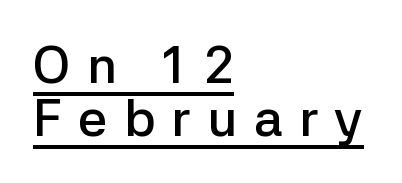
Q: Is the text bold? A: Semi-bold.
Q: Is the text italic (slanted)? A: No, it is upright.
Q: Is the typeface a serif or a sans-serif typeface? A: Sans-serif.
Q: Is the text underlined? A: Yes.
Q: How is the paragraph aligned? A: Left-aligned.
Q: Is the spacing between letters normal or unusually wide? A: Unusually wide.
Q: Is the spacing between lines tight, normal or loose? A: Tight.
Q: Width (condensed, normal, or wide)? A: Normal.
Q: Stroke contrast? A: Low.
Q: x-height? A: Medium.
Q: Monospaced? A: No.
